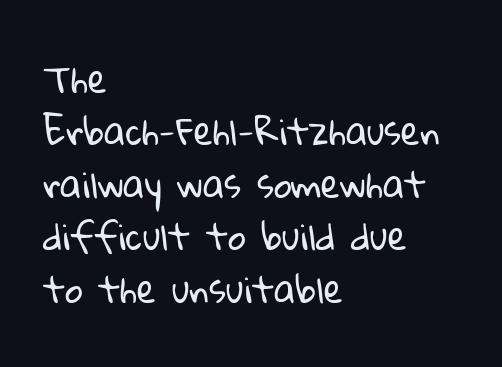
Q: Is the text bold? A: No.
Q: Is the typeface a serif or a sans-serif typeface? A: Sans-serif.
Q: Is the text underlined? A: No.
Q: How is the paragraph aligned? A: Left-aligned.
Q: Is the spacing between letters normal or unusually wide? A: Normal.
Q: Is the spacing between lines tight, normal or loose? A: Normal.
Q: Width (condensed, normal, or wide)? A: Normal.
Q: Stroke contrast? A: Low.
Q: x-height? A: Medium.
Q: Monospaced? A: No.
